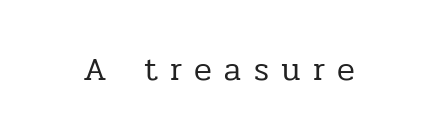
Q: Is the text bold? A: No.
Q: Is the text italic (slanted)? A: No, it is upright.
Q: Is the typeface a serif or a sans-serif typeface? A: Serif.
Q: Is the text underlined? A: No.
Q: Is the spacing between letters normal or unusually wide? A: Unusually wide.
Q: Width (condensed, normal, or wide)? A: Normal.
Q: Stroke contrast? A: Low.
Q: x-height? A: Medium.
Q: Monospaced? A: No.
